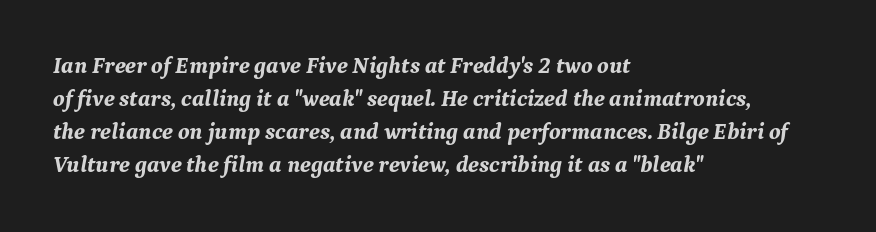
Interline gaps are of average width in this sample. Does extra space separate the letters? No, they use regular spacing. A full-strength bold gives these letters their thick strokes. Descender tails drop into unmarked territory. Teacher's note: observe the even left margin — that is flush-left alignment.
